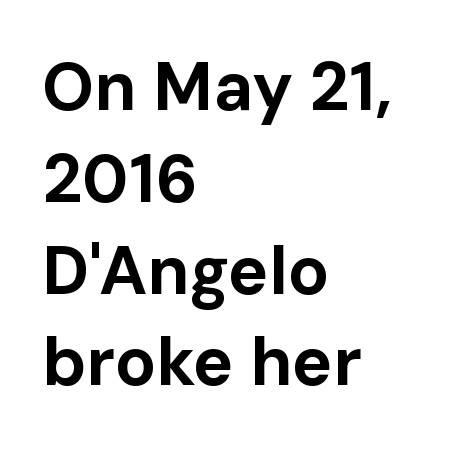
Q: Is the text bold? A: Yes.
Q: Is the text italic (slanted)? A: No, it is upright.
Q: Is the typeface a serif or a sans-serif typeface? A: Sans-serif.
Q: Is the text underlined? A: No.
Q: How is the paragraph aligned? A: Left-aligned.
Q: Is the spacing between letters normal or unusually wide? A: Normal.
Q: Is the spacing between lines tight, normal or loose? A: Normal.
Q: Width (condensed, normal, or wide)? A: Normal.
Q: Stroke contrast? A: Low.
Q: x-height? A: Medium.
Q: Monospaced? A: No.
